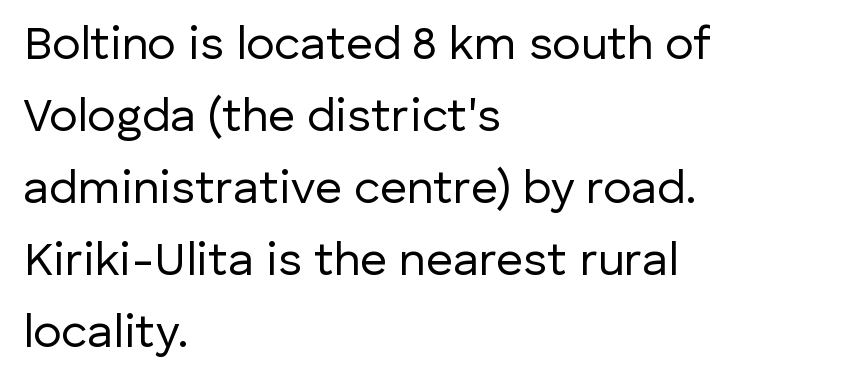
The image shows 47 px regular-weight sans-serif type, upright; set left-aligned, normal line spacing (1.53x), normal letter spacing, not underlined; low stroke contrast and a medium x-height.
